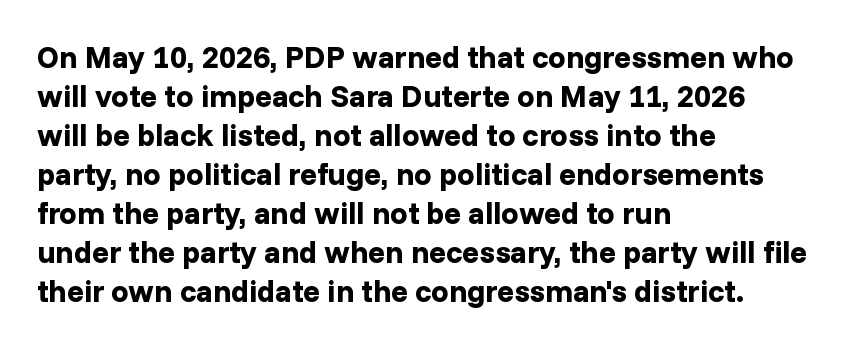
{"serif": "no", "italic": "no", "bold": "yes", "weight": "bold", "width": "normal", "stroke_contrast": "low", "x_height": "medium", "monospaced": "no", "underline": "no", "align": "left", "line_spacing": "normal", "line_spacing_ratio": 1.26, "letter_spacing": "normal", "letter_spacing_em": 0.0, "glyph_px": 31}
